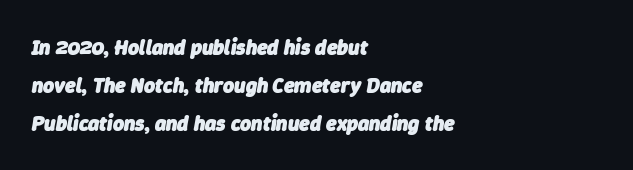
Q: Is the text bold? A: Yes.
Q: Is the text italic (slanted)? A: Yes, it leans right by about 9 degrees.
Q: Is the text underlined? A: No.
Q: How is the paragraph aligned? A: Left-aligned.
Q: Is the spacing between letters normal or unusually wide? A: Normal.
